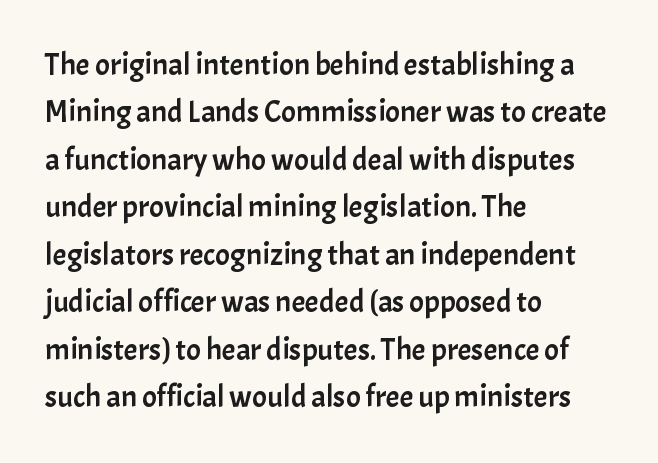
The horizontal fit of the characters is conventional and even. You could not count columns in this text — the font is proportionally spaced. Check where the strokes stop: nothing finishes them off — pure sans. Honestly, the row spacing looks completely unremarkable.
